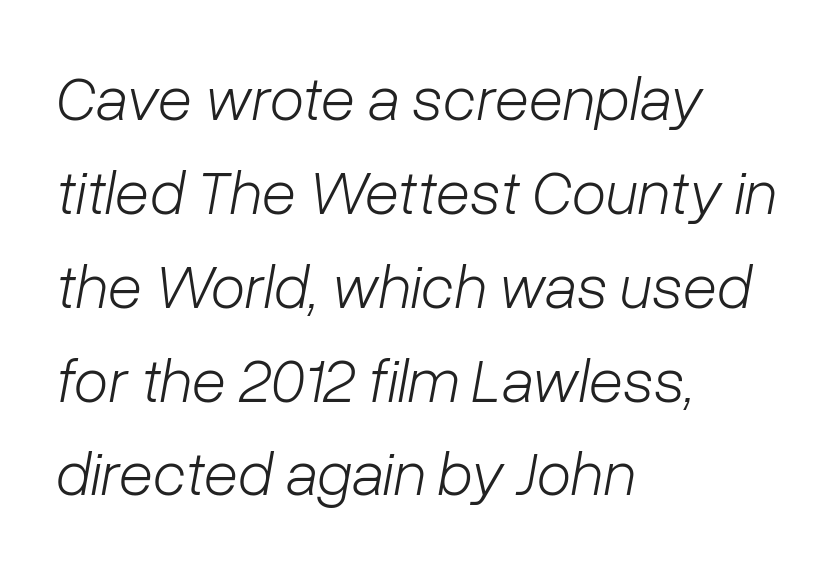
{"italic": "yes", "lean": "right", "slant_degrees": 10, "bold": "no", "weight": "light", "width": "normal", "stroke_contrast": "low", "x_height": "medium", "monospaced": "no", "underline": "no", "align": "left", "line_spacing": "normal", "line_spacing_ratio": 1.49, "letter_spacing": "normal", "letter_spacing_em": 0.0, "glyph_px": 63}
